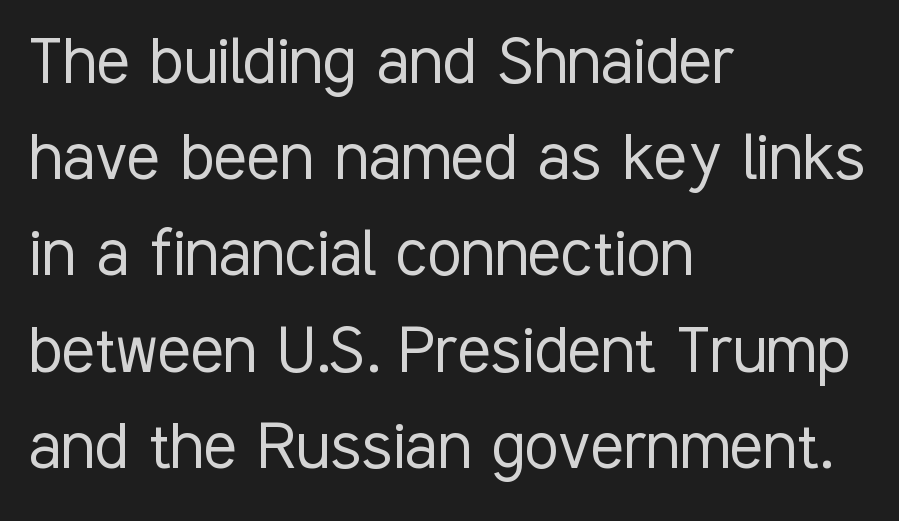
The image shows 77 px light, condensed sans-serif type, upright; set left-aligned, normal line spacing (1.25x), normal letter spacing, not underlined; low stroke contrast and a medium x-height.
